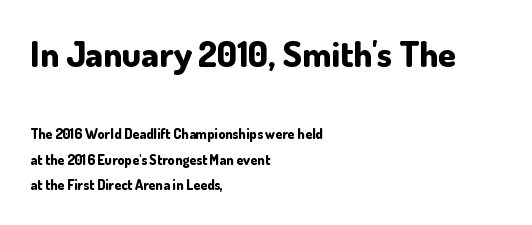
The rendering uses a bold face; every stroke is thick and dark. If you squint, the top block still reads clearly — it's the larger of the two. Here the designer chose a conventional face with non-uniform glyph widths. Note: no serifs on the glyphs. Italic: no, the glyphs are upright roman.
